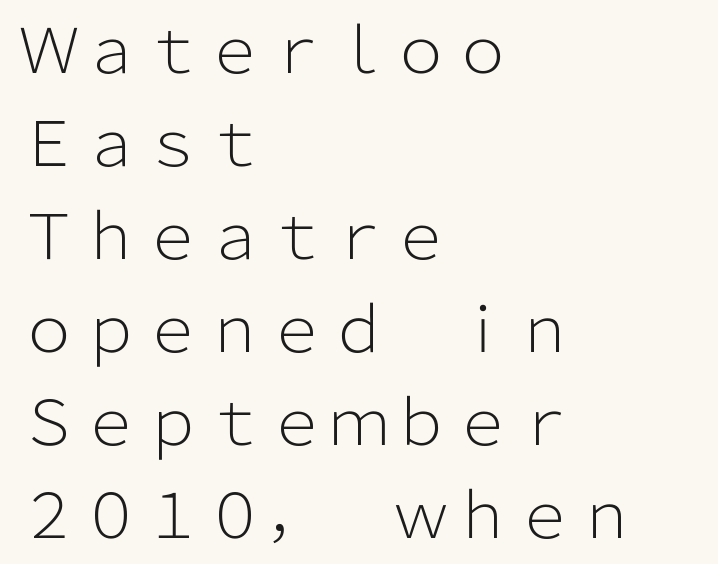
The image shows 62 px light sans-serif type, upright; set left-aligned, normal line spacing (1.5x), normal letter spacing, not underlined; low stroke contrast and a medium x-height.
